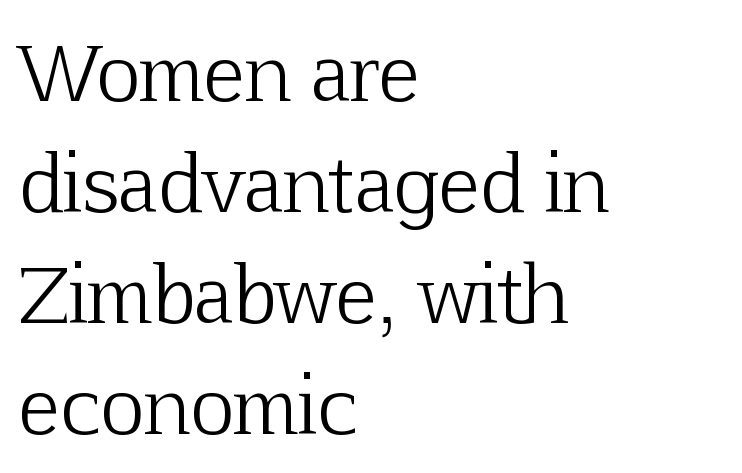
The image shows 76 px light serif type, upright; set left-aligned, normal line spacing (1.46x), normal letter spacing, not underlined; low stroke contrast and a medium x-height.
